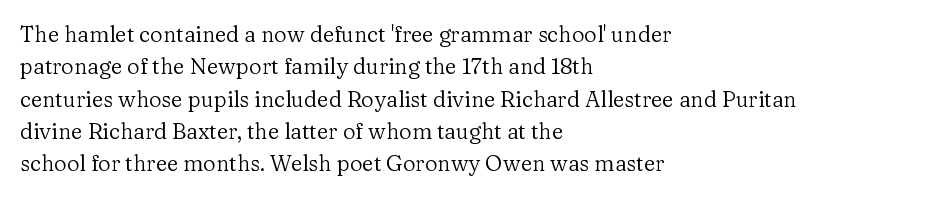
Does extra space separate the letters? No, they use regular spacing. Compared with a typical body face, this is equally light or lighter still. Casual observation: everything's shoved over to the left. This sample keeps an unexceptional amount of space between lines.
